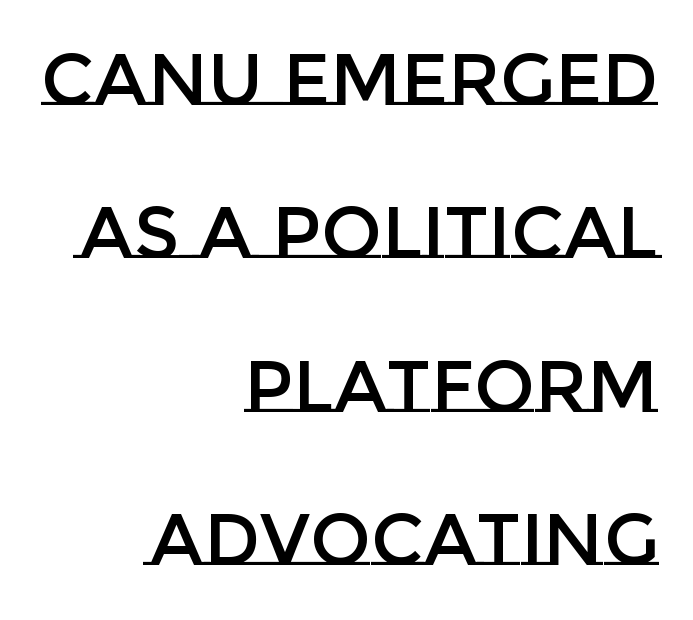
Q: Is the text italic (slanted)? A: No, it is upright.
Q: Is the text underlined? A: No.
Q: How is the paragraph aligned? A: Right-aligned.
Q: Is the spacing between letters normal or unusually wide? A: Normal.
Q: Is the spacing between lines tight, normal or loose? A: Loose.
Q: Width (condensed, normal, or wide)? A: Normal.
Q: Stroke contrast? A: Low.
Q: x-height? A: Large.
Q: Monospaced? A: No.
